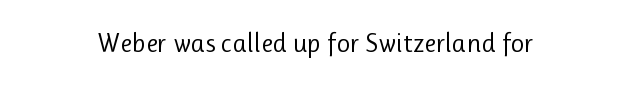
The image shows 27 px text type, upright; set normal letter spacing, not underlined.
